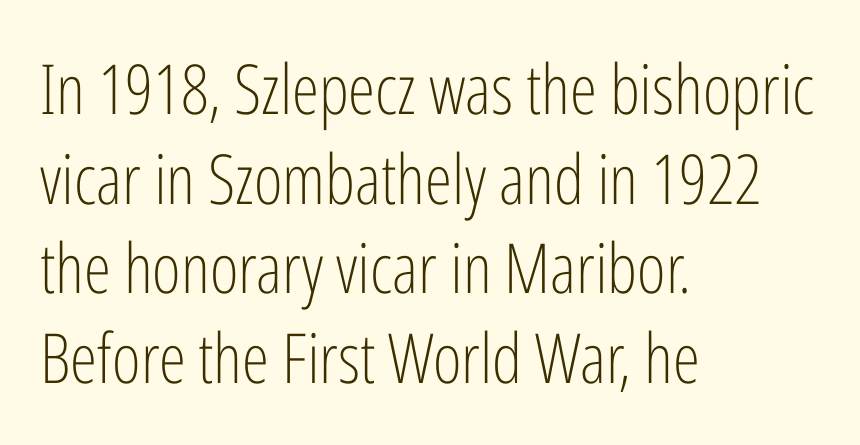
The image shows 69 px light, condensed sans-serif type, upright; set left-aligned, normal line spacing (1.3x), normal letter spacing, not underlined; low stroke contrast and a medium x-height.
